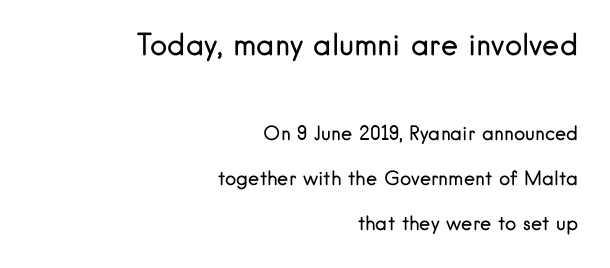
Look at the glyph heights: the upper group is clearly the bigger setting. The passage shown is not bold in any degree. Words appear dense and cohesive because spacing is normal. The space directly below the letters is spotless. Serif or sans? Sans — the stroke terminals are bare.
